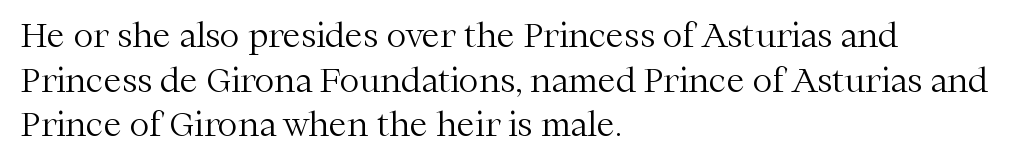
Looks like regular typesetting: each glyph gets only the width it needs. Bare-footed words on every line. The rag falls on the right side of this text block. This rendering leaves character spacing at its baseline value. Ink coverage per letter is moderate at most. Every stem runs plumb, perpendicular to the baseline.
